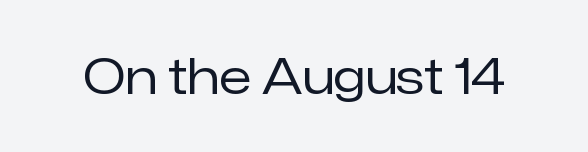
Q: Is the text bold? A: No.
Q: Is the text italic (slanted)? A: No, it is upright.
Q: Is the typeface a serif or a sans-serif typeface? A: Sans-serif.
Q: Is the text underlined? A: No.
Q: Is the spacing between letters normal or unusually wide? A: Normal.
Q: Width (condensed, normal, or wide)? A: Normal.
Q: Stroke contrast? A: Low.
Q: x-height? A: Medium.
Q: Monospaced? A: No.
